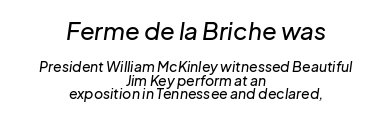
The leading is snug, giving the passage a crowded texture. These two chunks differ in scale, with the top chunk taking the larger measure. This is oblique type, the kind used for emphasis or titles. The letterforms sit shoulder to shoulder at normal distance.
